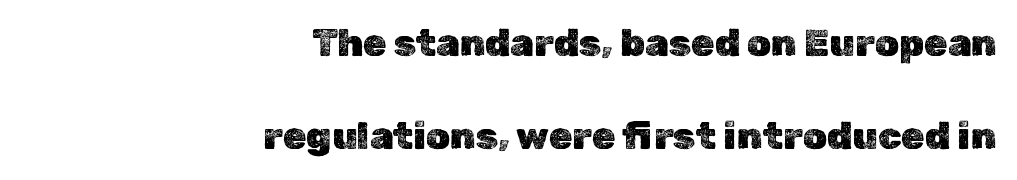
Q: Is the text italic (slanted)? A: No, it is upright.
Q: Is the text underlined? A: No.
Q: How is the paragraph aligned? A: Right-aligned.
Q: Is the spacing between letters normal or unusually wide? A: Normal.
Q: Is the spacing between lines tight, normal or loose? A: Loose.
Q: Width (condensed, normal, or wide)? A: Normal.
Q: x-height? A: Medium.
Q: Monospaced? A: No.
